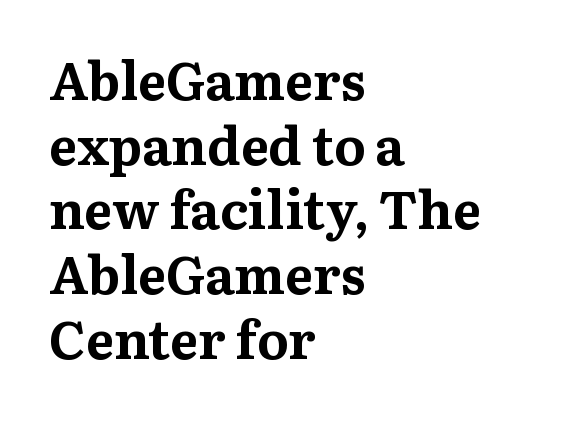
The area under the type is left untouched. What stands out about the letter spacing? Nothing — it is the standard amount. Look at the bottom of the vertical strokes: they flare into serifs here. The text block is weighted toward the left margin, trailing off unevenly rightward.
